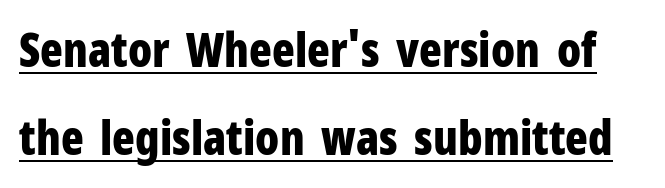
Do the characters align in a grid? No, the font is proportional. The typesetter has applied underlining to the passage shown. The letterforms sit shoulder to shoulder at normal distance. Check where the strokes stop: nothing finishes them off — pure sans. Quick note: not italic, upright.
